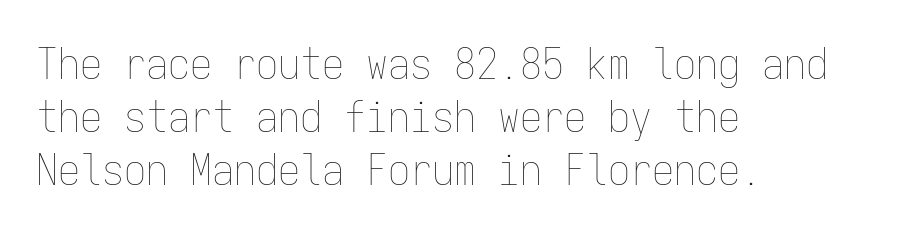
Q: Is the text bold? A: No.
Q: Is the text italic (slanted)? A: No, it is upright.
Q: Is the text underlined? A: No.
Q: How is the paragraph aligned? A: Left-aligned.
Q: Is the spacing between letters normal or unusually wide? A: Normal.
Q: Width (condensed, normal, or wide)? A: Condensed.
Q: Stroke contrast? A: Low.
Q: x-height? A: Medium.
Q: Monospaced? A: Yes.
